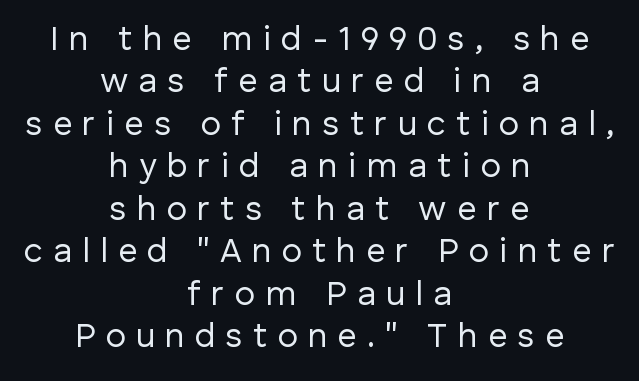
The image shows 34 px regular-weight sans-serif type, upright; set centered, normal line spacing (1.25x), unusually wide letter spacing (+0.3 em), not underlined; low stroke contrast and a medium x-height.
